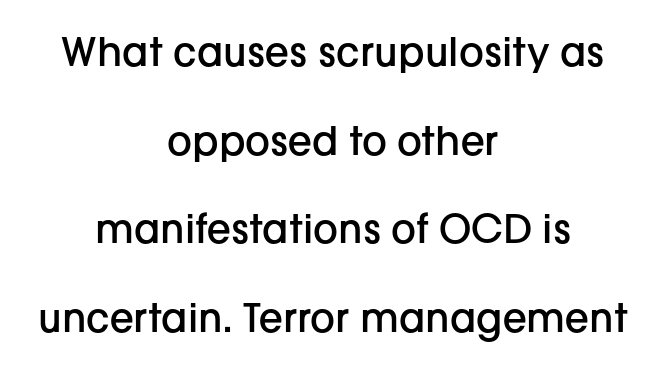
The image shows 39 px semibold sans-serif type, upright; set centered, loose line spacing (2.27x), normal letter spacing, not underlined; low stroke contrast and a medium x-height.
